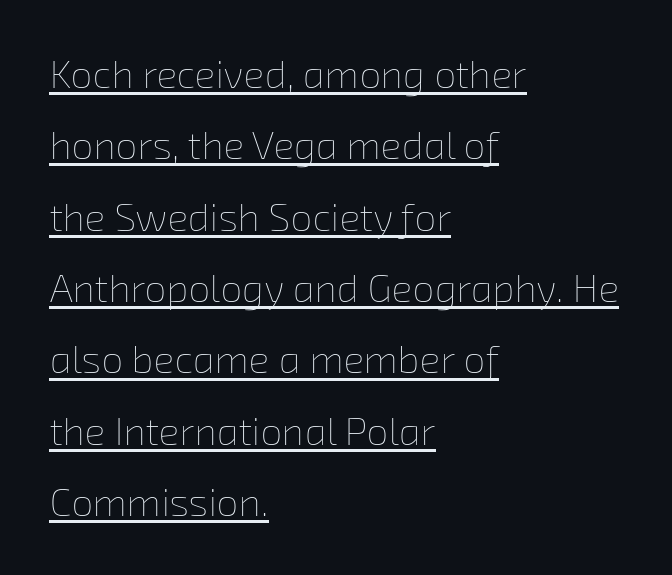
These lines stack with their left ends in a neat column. You could not count columns in this text — the font is proportionally spaced. Spacing between characters is what you'd get straight out of the box. On a weight scale, this lands at 450 or below. Underline: present.
